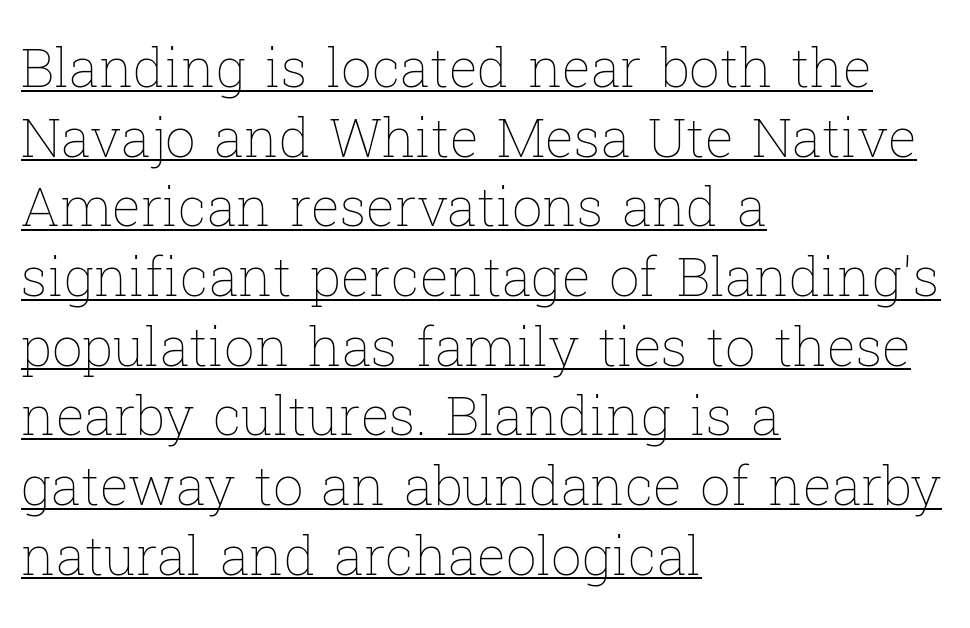
The lines are quadded left. The passage shown is typed in a proportional face where columns would drift. A roman cut, with each character standing at attention. Compared with typical paragraphs, the rows here are spaced about the same. The lettering is marked with a stroke running underneath it. Is the stroke heavy? The answer is a plain regular-or-lighter.
